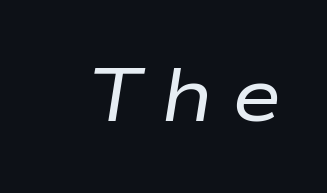
The image shows 75 px regular-weight, wide type, italic (leaning right); set unusually wide letter spacing (+0.25 em), not underlined; low stroke contrast and a medium x-height.
